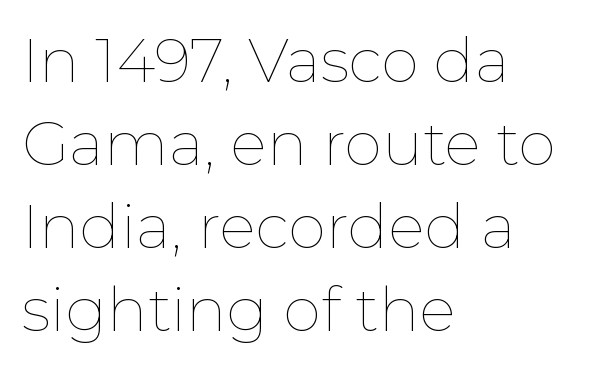
The image shows 61 px thin type, upright; set left-aligned, normal line spacing (1.36x), normal letter spacing, not underlined; low stroke contrast and a medium x-height.
